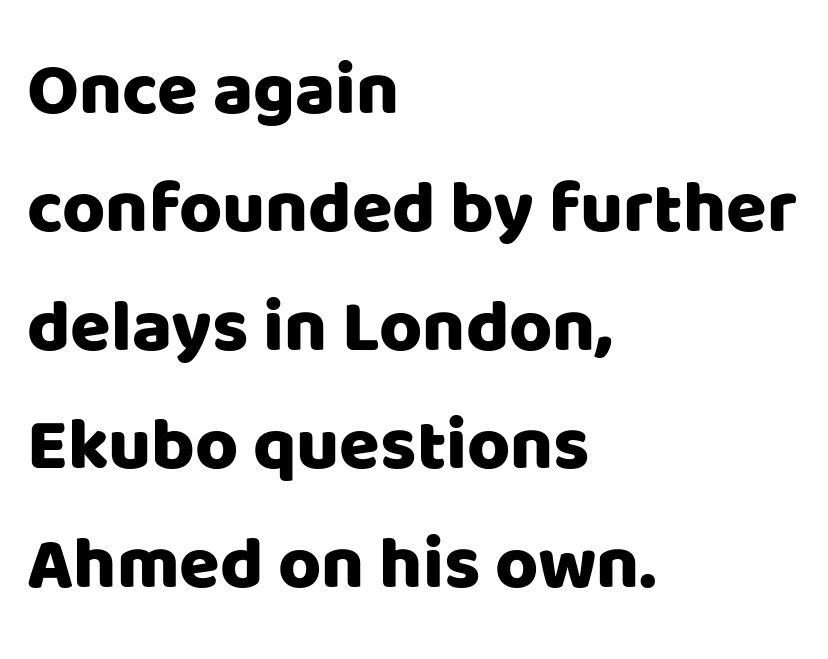
Type without underlining. Words appear dense and cohesive because spacing is normal. You can tell from the bare stems that sans-serif type was used. You could not count columns in this text — the font is proportionally spaced. The leading is moderate, giving the passage an even texture.
